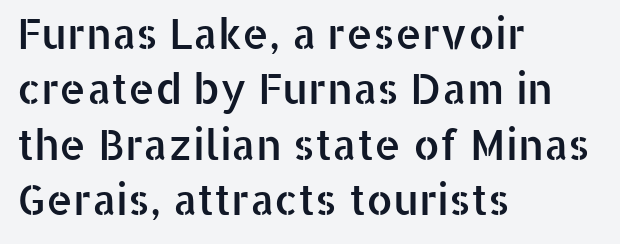
Q: Is the text italic (slanted)? A: No, it is upright.
Q: Is the typeface a serif or a sans-serif typeface? A: Sans-serif.
Q: Is the text underlined? A: No.
Q: How is the paragraph aligned? A: Left-aligned.
Q: Is the spacing between letters normal or unusually wide? A: Normal.
Q: Is the spacing between lines tight, normal or loose? A: Normal.
Q: Width (condensed, normal, or wide)? A: Normal.
Q: Stroke contrast? A: Low.
Q: x-height? A: Medium.
Q: Monospaced? A: No.
